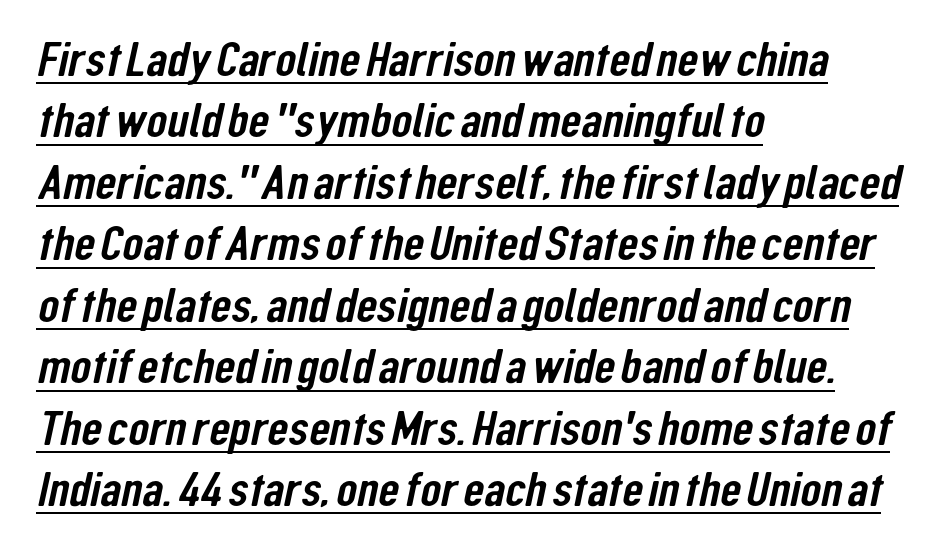
These lines are rendered in a variable-pitch font. The passage shown stacks its lines at a standard gap. Beneath each row of characters lies a ruled line. Stroke terminals: plain, sans-serif.
